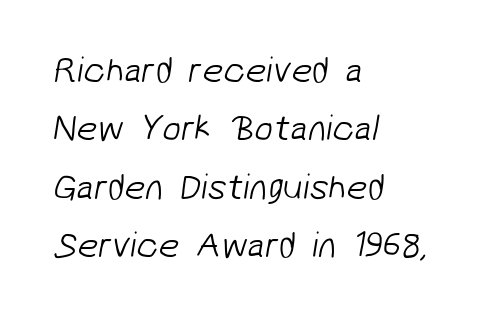
Q: Is the text bold? A: No.
Q: Is the typeface a serif or a sans-serif typeface? A: Sans-serif.
Q: Is the text underlined? A: No.
Q: How is the paragraph aligned? A: Left-aligned.
Q: Is the spacing between letters normal or unusually wide? A: Normal.
Q: Is the spacing between lines tight, normal or loose? A: Normal.
Q: Width (condensed, normal, or wide)? A: Normal.
Q: Stroke contrast? A: Low.
Q: x-height? A: Medium.
Q: Monospaced? A: No.
